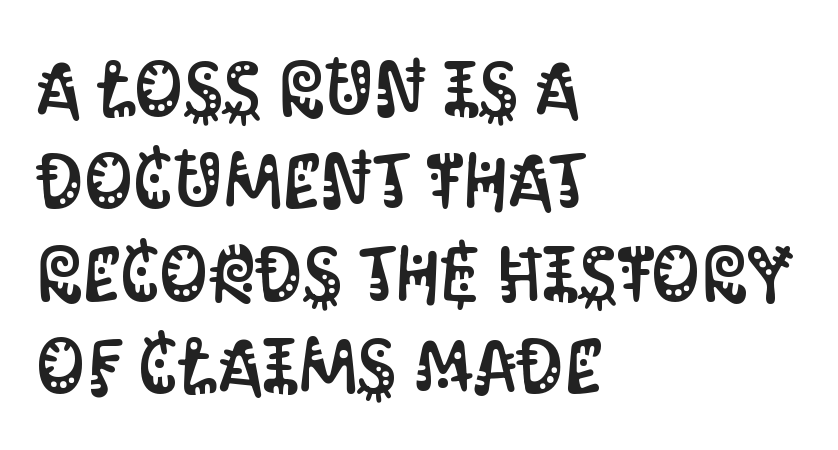
{"serif": "no", "italic": "no", "width": "condensed", "stroke_contrast": "medium", "x_height": "large", "monospaced": "no", "underline": "no", "align": "left", "line_spacing_ratio": 1.2, "letter_spacing": "normal", "letter_spacing_em": 0.0, "glyph_px": 77}
